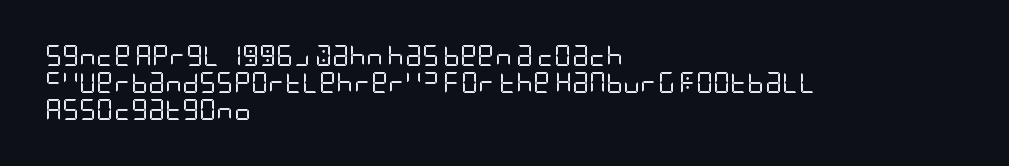
Q: Is the text bold? A: No.
Q: Is the text italic (slanted)? A: No, it is upright.
Q: Is the text underlined? A: No.
Q: How is the paragraph aligned? A: Left-aligned.
Q: Is the spacing between letters normal or unusually wide? A: Normal.
Q: Is the spacing between lines tight, normal or loose? A: Normal.
